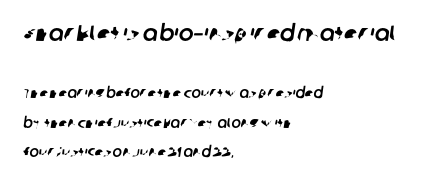
{"underline": "no", "align": "left", "line_spacing": "loose", "line_spacing_ratio": 2.11, "letter_spacing": "normal", "letter_spacing_em": 0.0, "larger_block": "first", "size_ratio": 1.57, "glyph_px": 22}
